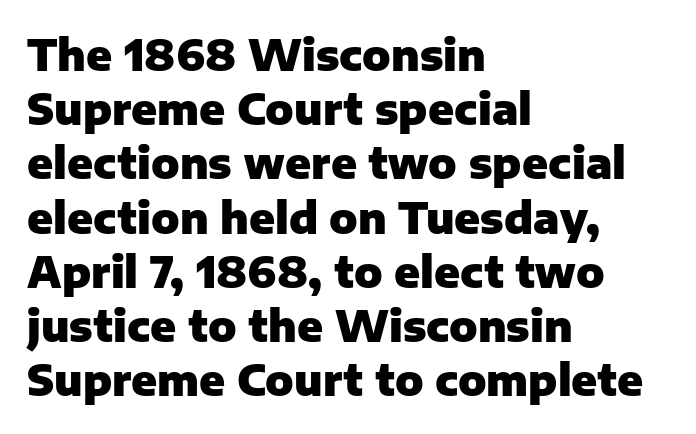
{"serif": "no", "italic": "no", "bold": "yes", "weight": "heavy", "width": "normal", "stroke_contrast": "low", "x_height": "medium", "monospaced": "no", "underline": "no", "align": "left", "line_spacing": "normal", "line_spacing_ratio": 1.29, "letter_spacing": "normal", "letter_spacing_em": 0.0, "glyph_px": 42}
